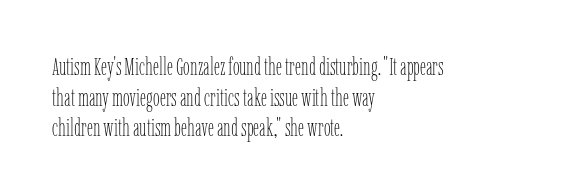
The image shows 24 px text type, upright; set left-aligned, normal line spacing (1.28x), normal letter spacing, not underlined.
